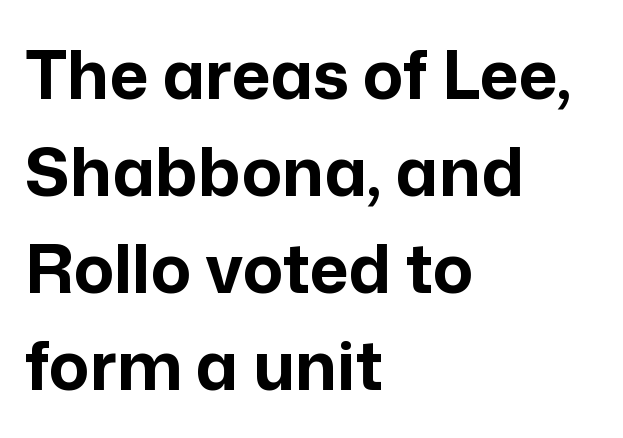
Letterform terminals end flat and unadorned throughout the passage. Layout note: lines flush left. Here the designer chose a conventional face with non-uniform glyph widths. A typesetter would call this leading conventional body-copy spacing.
